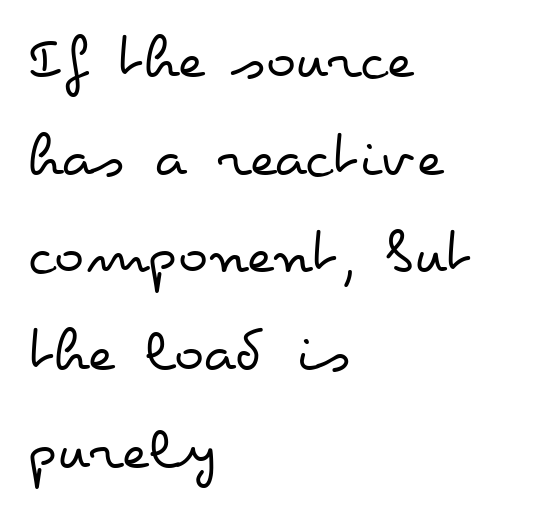
{"italic": "no", "bold": "no", "weight": "regular", "width": "wide", "stroke_contrast": "low", "x_height": "small", "monospaced": "no", "underline": "no", "align": "left", "line_spacing": "normal", "line_spacing_ratio": 1.55, "letter_spacing": "normal", "letter_spacing_em": 0.0, "glyph_px": 63}
